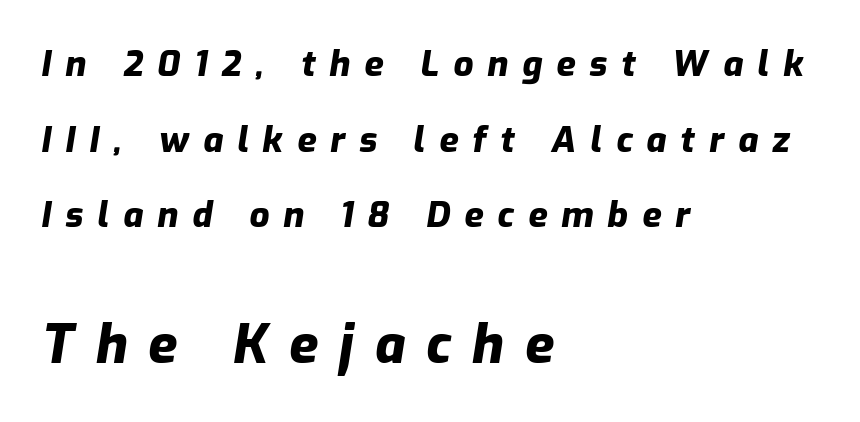
The rendering uses natural spacing where letterforms have individual widths. These words are printed bold, with thick strokes throughout. Type size steps up from the first block to the second. Style check: oblique.
